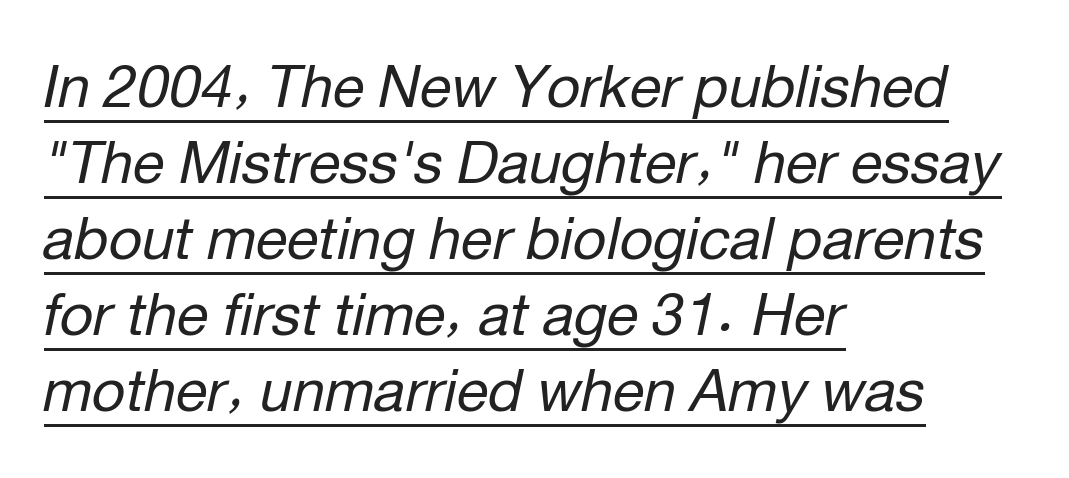
The image shows 58 px regular-weight type, italic (leaning right); set left-aligned, normal line spacing (1.31x), normal letter spacing, underlined; low stroke contrast and a medium x-height.
